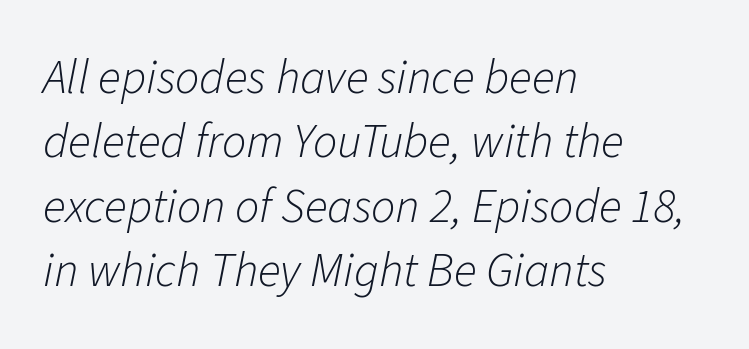
Q: Is the text bold? A: No.
Q: Is the text italic (slanted)? A: Yes, it leans right by about 11 degrees.
Q: Is the text underlined? A: No.
Q: How is the paragraph aligned? A: Left-aligned.
Q: Is the spacing between letters normal or unusually wide? A: Normal.
Q: Is the spacing between lines tight, normal or loose? A: Normal.
Q: Width (condensed, normal, or wide)? A: Normal.
Q: Stroke contrast? A: Low.
Q: x-height? A: Medium.
Q: Monospaced? A: No.
